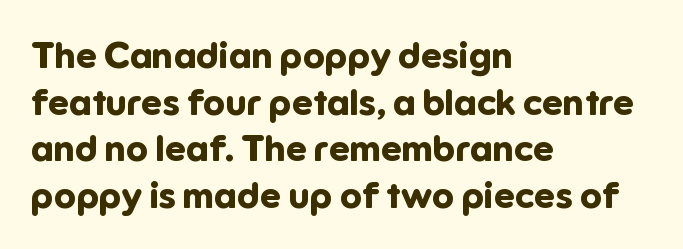
The image shows 37 px bold sans-serif type, upright; set left-aligned, normal line spacing (1.26x), normal letter spacing, not underlined; low stroke contrast and a medium x-height.
